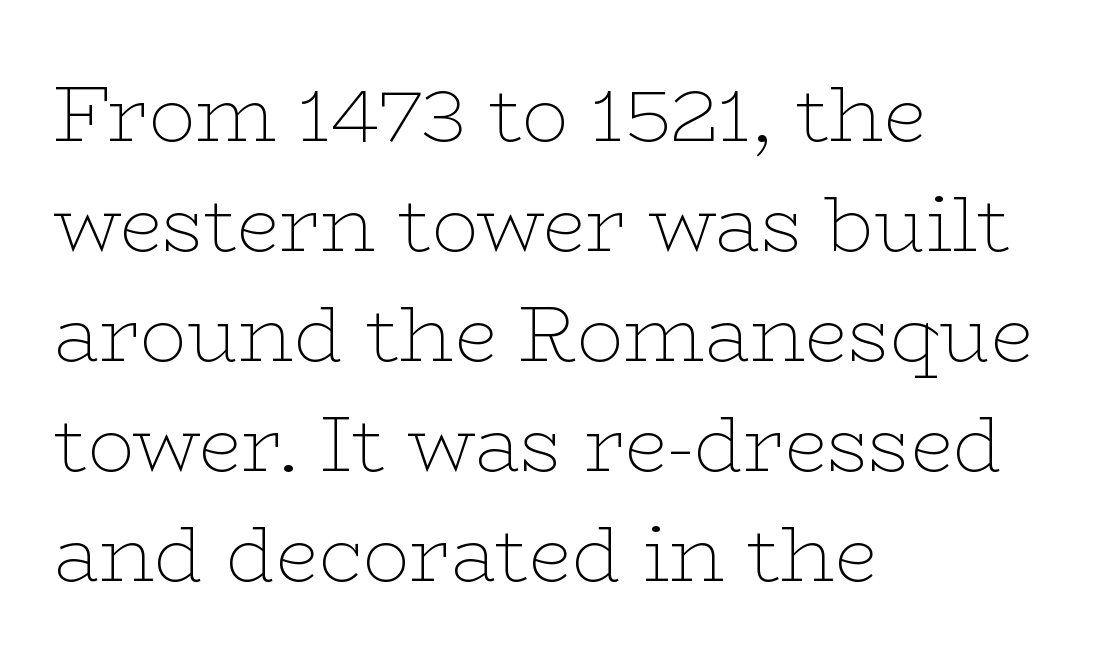
Unlike a clean sans, this face finishes its strokes with serifs. Nobody drew a line under any word here. The paragraph has a hard left edge and a soft right edge. The passage shown has conventional tracking throughout.
